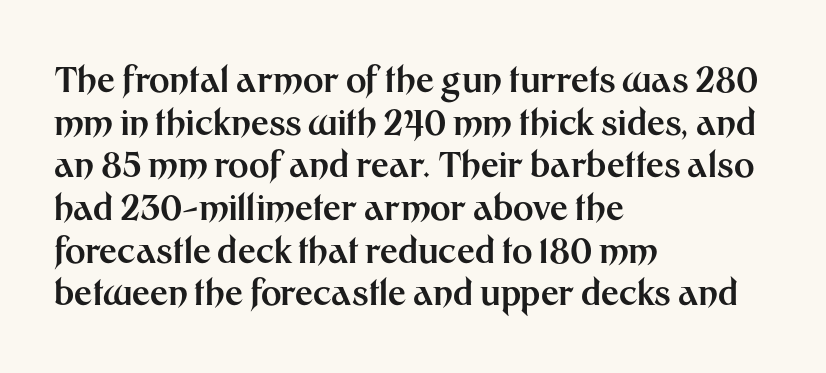
The image shows 35 px bold sans-serif type, upright; set left-aligned, line spacing 1.22x, normal letter spacing, not underlined; medium stroke contrast and a medium x-height.
